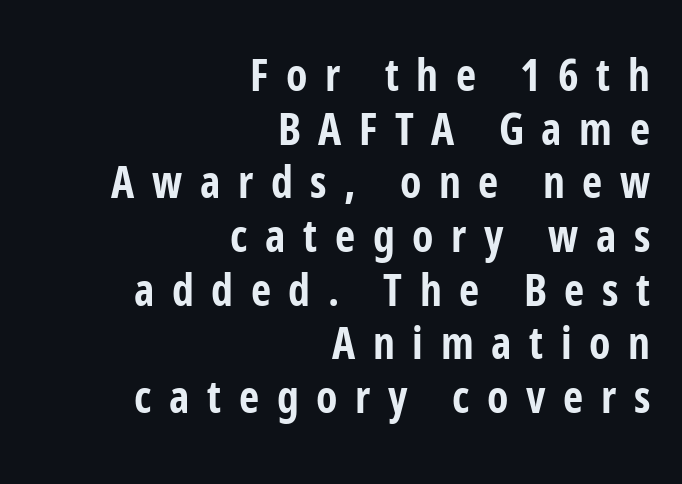
Q: Is the text bold? A: Yes.
Q: Is the text italic (slanted)? A: No, it is upright.
Q: Is the typeface a serif or a sans-serif typeface? A: Sans-serif.
Q: Is the text underlined? A: No.
Q: How is the paragraph aligned? A: Right-aligned.
Q: Is the spacing between letters normal or unusually wide? A: Unusually wide.
Q: Width (condensed, normal, or wide)? A: Condensed.
Q: Stroke contrast? A: Low.
Q: x-height? A: Medium.
Q: Monospaced? A: No.
